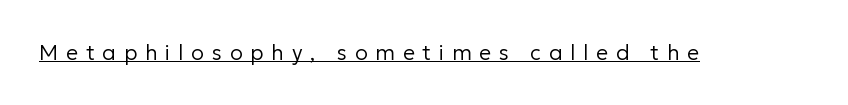
The image shows 21 px text type, upright; set unusually wide letter spacing (+0.38 em), underlined.
